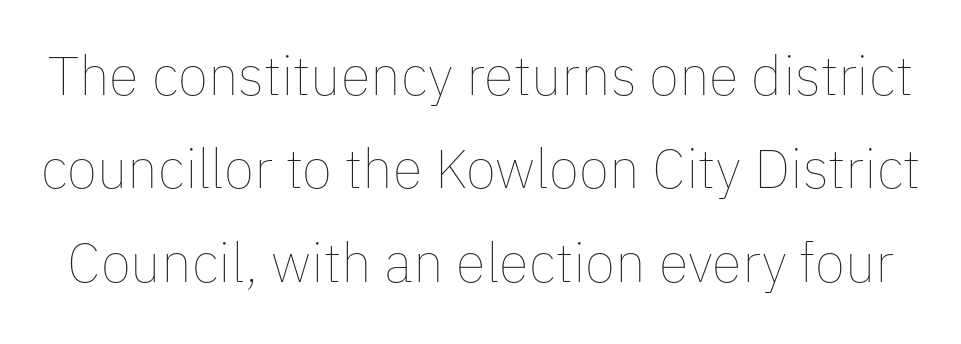
The image shows 55 px thin type, upright; set normal line spacing (1.7x), normal letter spacing, not underlined; low stroke contrast and a medium x-height.
